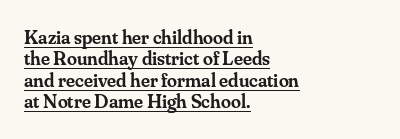
The image shows 20 px text type, upright; set left-aligned, tight line spacing (1.07x), normal letter spacing, underlined.
